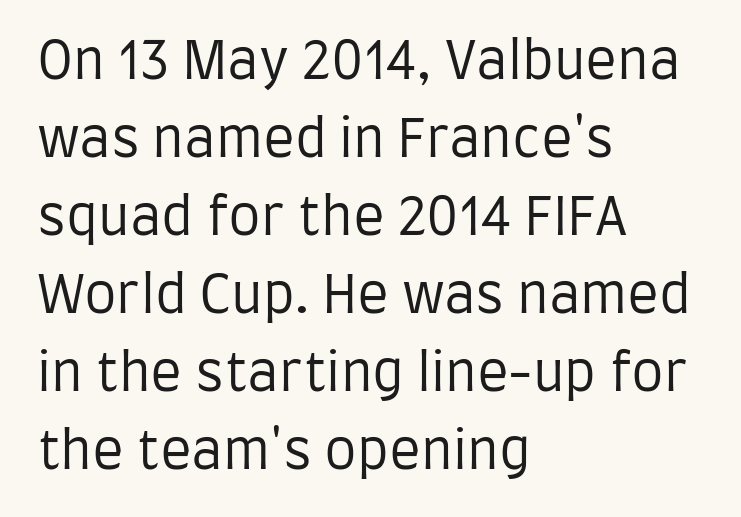
The image shows 52 px regular-weight, condensed sans-serif type, upright; set left-aligned, normal line spacing (1.5x), normal letter spacing, not underlined; low stroke contrast and a large x-height.
